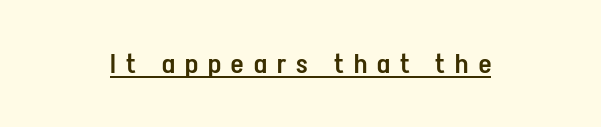
{"italic": "no", "bold": "semi", "underline": "yes", "letter_spacing": "wide", "letter_spacing_em": 0.38, "glyph_px": 27}
